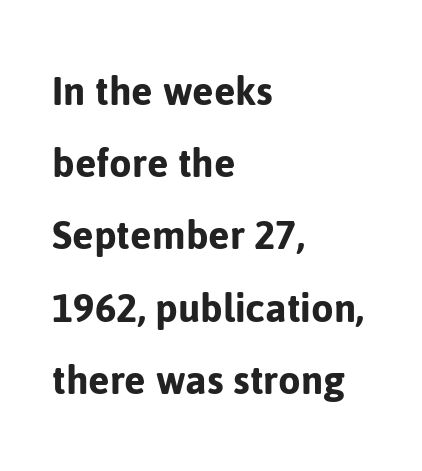
The image shows 46 px sans-serif type, upright; set left-aligned, normal line spacing (1.57x), normal letter spacing, not underlined; low stroke contrast and a medium x-height.
